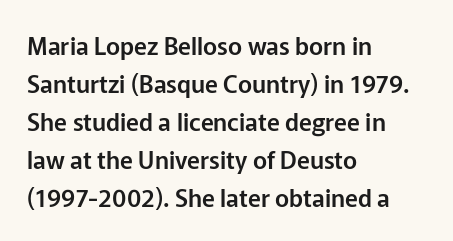
The image shows 24 px text type, upright; set left-aligned, normal line spacing (1.58x), normal letter spacing, not underlined.
